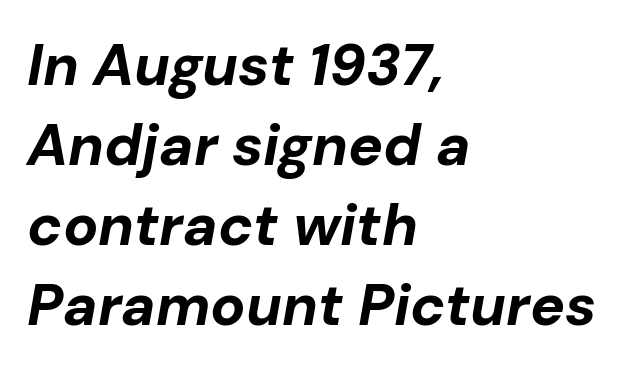
{"italic": "yes", "lean": "right", "slant_degrees": 10, "bold": "yes", "weight": "bold", "width": "normal", "stroke_contrast": "low", "x_height": "medium", "monospaced": "no", "underline": "no", "align": "left", "line_spacing": "normal", "line_spacing_ratio": 1.38, "letter_spacing": "normal", "letter_spacing_em": 0.0, "glyph_px": 58}
